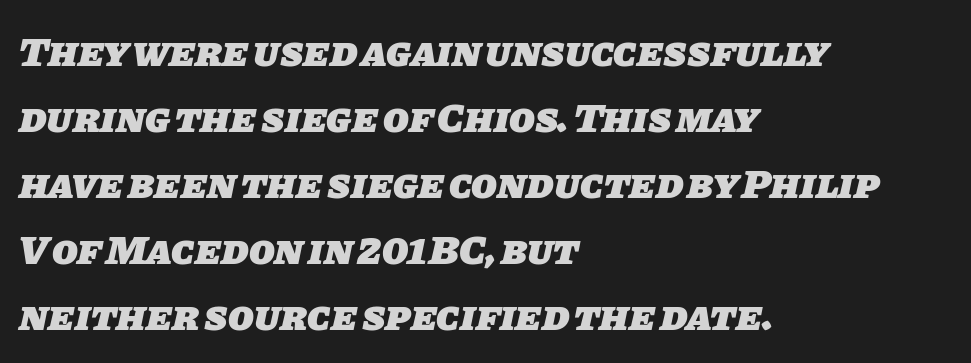
Q: Is the text bold? A: Yes.
Q: Is the typeface a serif or a sans-serif typeface? A: Serif.
Q: Is the text underlined? A: No.
Q: How is the paragraph aligned? A: Left-aligned.
Q: Is the spacing between letters normal or unusually wide? A: Normal.
Q: Is the spacing between lines tight, normal or loose? A: Normal.
Q: Width (condensed, normal, or wide)? A: Normal.
Q: Stroke contrast? A: Low.
Q: x-height? A: Large.
Q: Monospaced? A: No.
